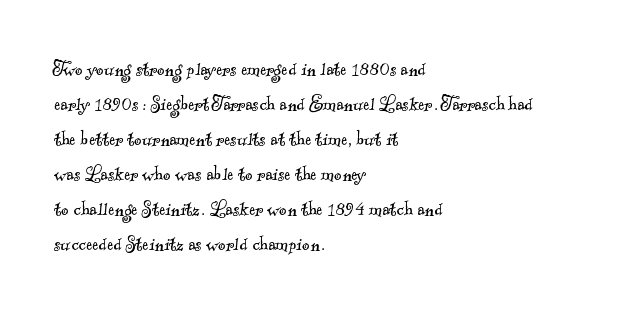
{"bold": "no", "underline": "no", "align": "left", "line_spacing": "normal", "line_spacing_ratio": 1.52, "letter_spacing": "normal", "letter_spacing_em": 0.0, "glyph_px": 23}
